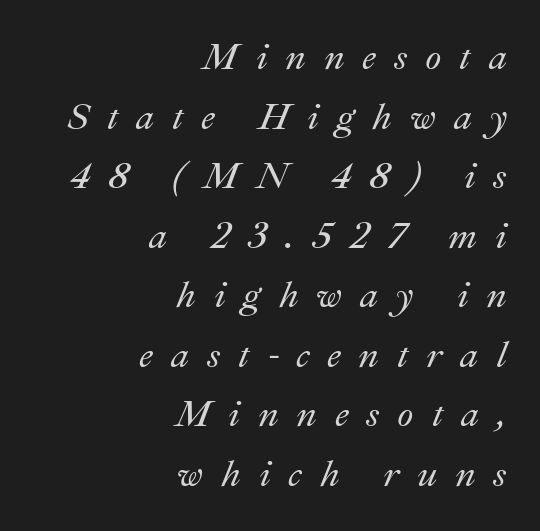
Letter spacing: wide. Alignment: flush right. Underlining? Definitely not there. Here the designer chose a conventional face with non-uniform glyph widths. The whole block is typeset with a tilt. The rows are spaced the way most documents space them.
